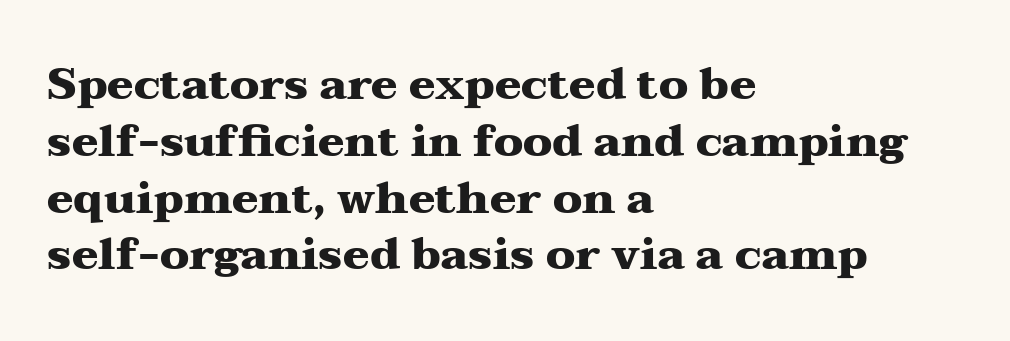
{"serif": "yes", "italic": "no", "bold": "yes", "weight": "heavy", "width": "wide", "stroke_contrast": "medium", "x_height": "medium", "monospaced": "no", "underline": "no", "align": "left", "line_spacing": "normal", "line_spacing_ratio": 1.29, "letter_spacing": "normal", "letter_spacing_em": 0.0, "glyph_px": 44}
